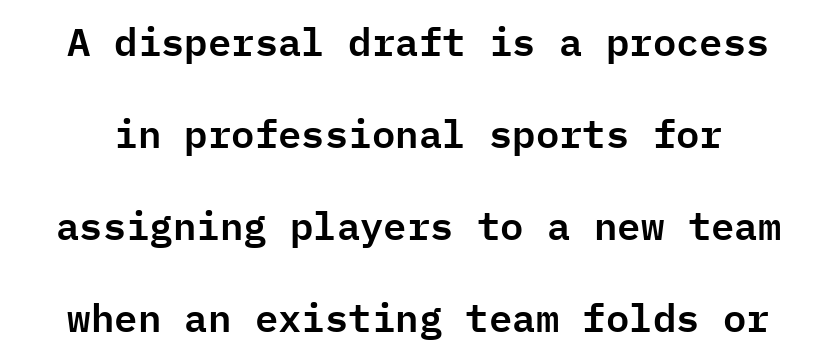
{"serif": "no", "italic": "no", "width": "normal", "stroke_contrast": "low", "x_height": "medium", "monospaced": "yes", "underline": "no", "line_spacing": "loose", "line_spacing_ratio": 2.36, "letter_spacing": "normal", "letter_spacing_em": 0.0, "glyph_px": 39}
